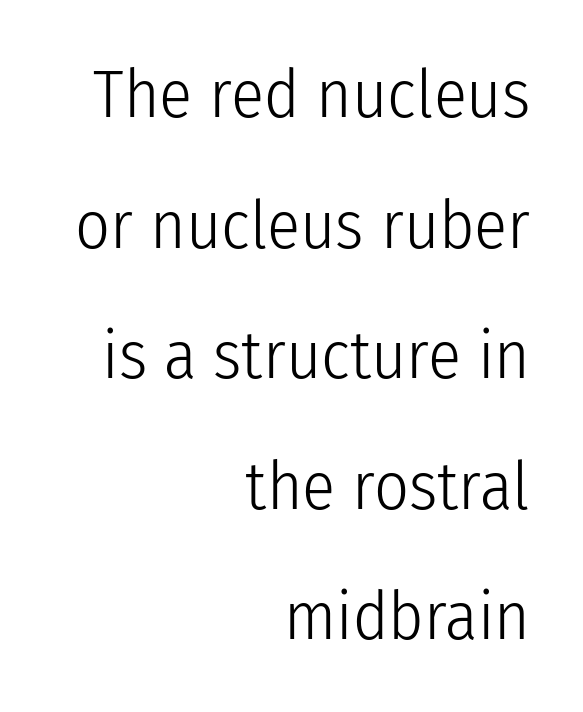
A clean baseline with only descenders dipping below it. The face used here is proportionally spaced, like ordinary book or web type. The lines in this sample share a right terminus and differ only in where they begin. Look at the tracking — it's just the regular setting, nothing added. To sum up the face: it is a sans, with no serifs. Baseline-to-baseline distance is far greater than the letter height.
